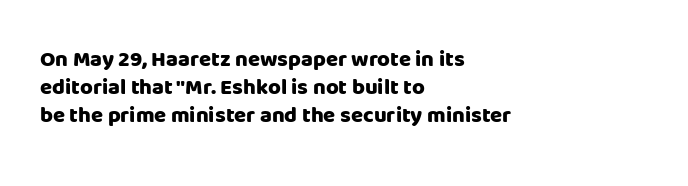
Q: Is the text bold? A: Yes.
Q: Is the text italic (slanted)? A: No, it is upright.
Q: Is the text underlined? A: No.
Q: How is the paragraph aligned? A: Left-aligned.
Q: Is the spacing between letters normal or unusually wide? A: Normal.
Q: Is the spacing between lines tight, normal or loose? A: Normal.
